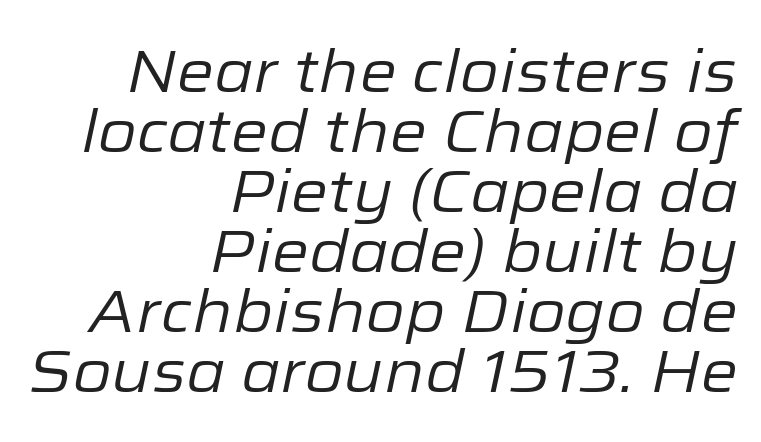
Q: Is the text bold? A: No.
Q: Is the text italic (slanted)? A: Yes, it leans right by about 12 degrees.
Q: Is the text underlined? A: No.
Q: How is the paragraph aligned? A: Right-aligned.
Q: Is the spacing between letters normal or unusually wide? A: Normal.
Q: Is the spacing between lines tight, normal or loose? A: Tight.
Q: Width (condensed, normal, or wide)? A: Normal.
Q: Stroke contrast? A: Low.
Q: x-height? A: Medium.
Q: Monospaced? A: No.
